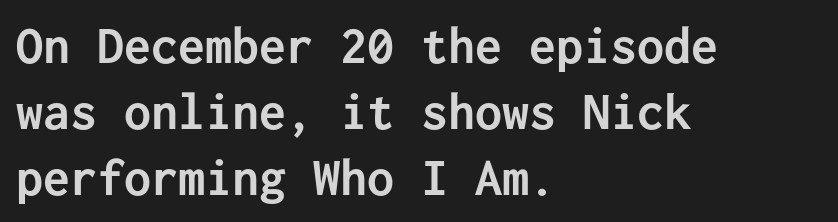
Q: Is the text bold? A: Yes.
Q: Is the text italic (slanted)? A: No, it is upright.
Q: Is the typeface a serif or a sans-serif typeface? A: Sans-serif.
Q: Is the text underlined? A: No.
Q: How is the paragraph aligned? A: Left-aligned.
Q: Is the spacing between letters normal or unusually wide? A: Normal.
Q: Width (condensed, normal, or wide)? A: Normal.
Q: Stroke contrast? A: Low.
Q: x-height? A: Medium.
Q: Monospaced? A: Yes.
